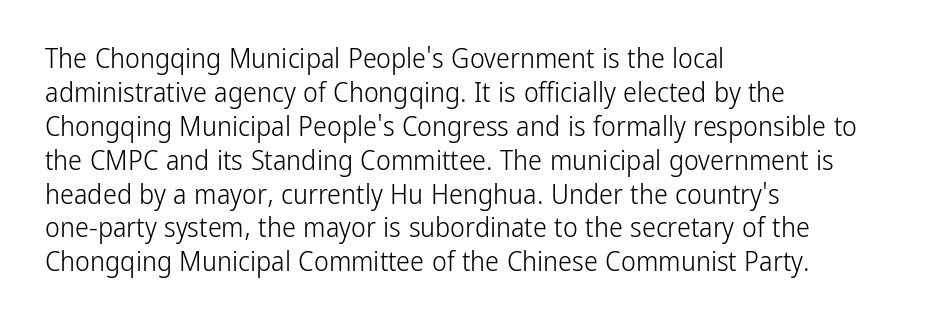
The image shows 28 px light, condensed sans-serif type, upright; set left-aligned, line spacing 1.21x, normal letter spacing, not underlined; low stroke contrast and a medium x-height.
